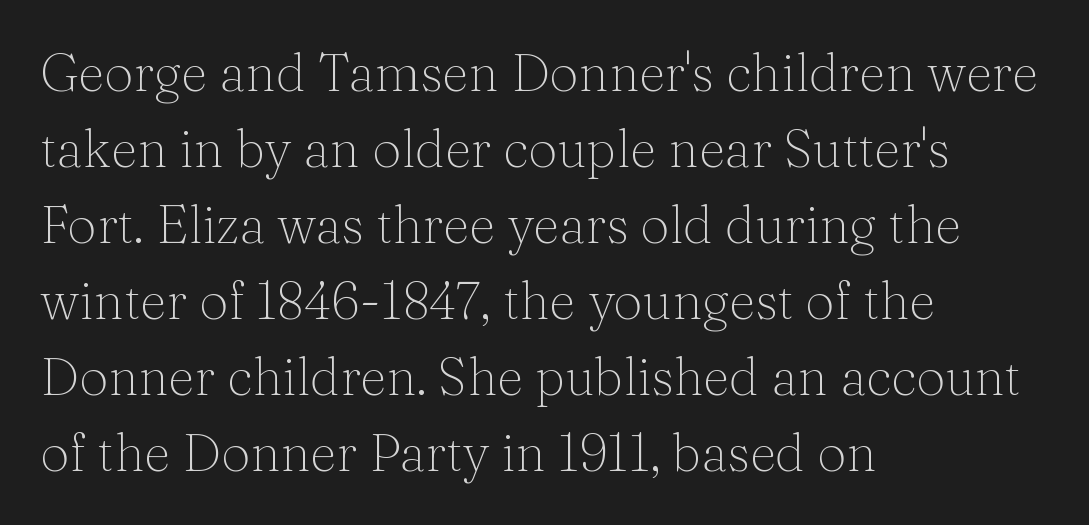
The image shows 52 px thin serif type, upright; set left-aligned, normal line spacing (1.46x), normal letter spacing, not underlined; medium stroke contrast and a medium x-height.
